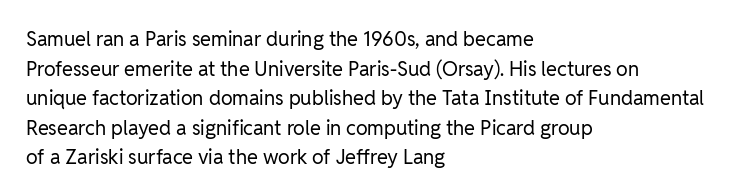
Q: Is the text bold? A: No.
Q: Is the text italic (slanted)? A: No, it is upright.
Q: Is the text underlined? A: No.
Q: How is the paragraph aligned? A: Left-aligned.
Q: Is the spacing between letters normal or unusually wide? A: Normal.
Q: Is the spacing between lines tight, normal or loose? A: Normal.
